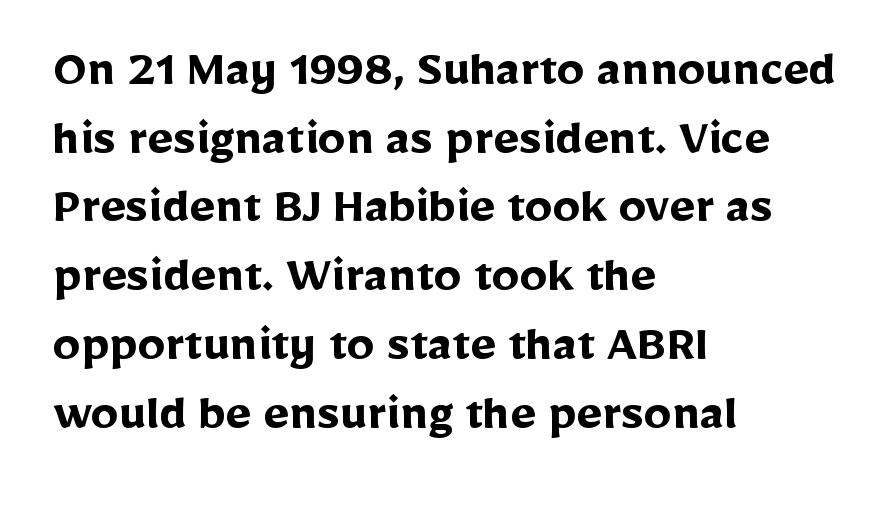
{"serif": "no", "italic": "no", "bold": "yes", "weight": "semibold", "width": "normal", "stroke_contrast": "low", "x_height": "medium", "monospaced": "no", "underline": "no", "align": "left", "line_spacing": "normal", "line_spacing_ratio": 1.25, "letter_spacing": "normal", "letter_spacing_em": 0.0, "glyph_px": 55}
